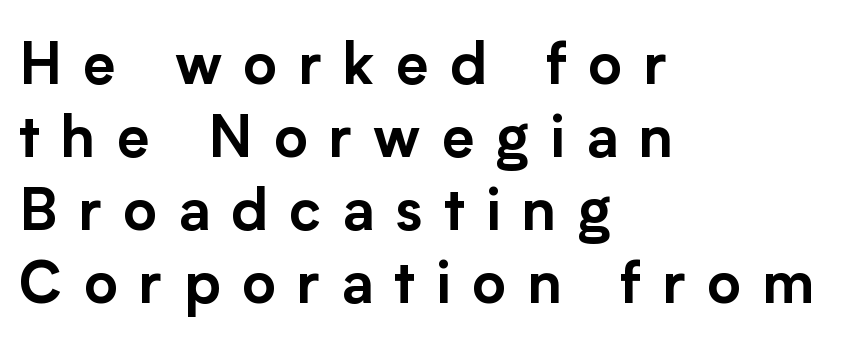
Q: Is the text italic (slanted)? A: No, it is upright.
Q: Is the typeface a serif or a sans-serif typeface? A: Sans-serif.
Q: Is the text underlined? A: No.
Q: How is the paragraph aligned? A: Left-aligned.
Q: Is the spacing between letters normal or unusually wide? A: Unusually wide.
Q: Is the spacing between lines tight, normal or loose? A: Normal.
Q: Width (condensed, normal, or wide)? A: Normal.
Q: Stroke contrast? A: Low.
Q: x-height? A: Medium.
Q: Monospaced? A: No.
